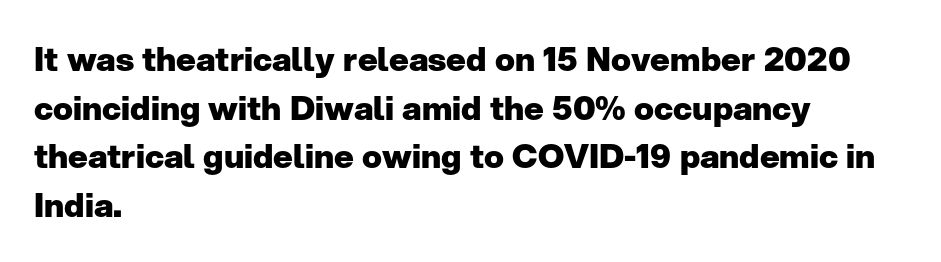
The image shows 33 px heavy sans-serif type, upright; set left-aligned, normal line spacing (1.47x), normal letter spacing, not underlined; low stroke contrast and a medium x-height.
